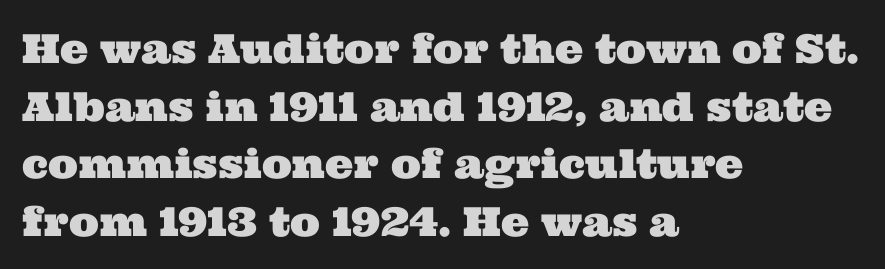
Q: Is the typeface a serif or a sans-serif typeface? A: Serif.
Q: Is the text underlined? A: No.
Q: How is the paragraph aligned? A: Left-aligned.
Q: Is the spacing between letters normal or unusually wide? A: Normal.
Q: Is the spacing between lines tight, normal or loose? A: Normal.
Q: Width (condensed, normal, or wide)? A: Wide.
Q: Stroke contrast? A: Medium.
Q: x-height? A: Medium.
Q: Monospaced? A: No.
